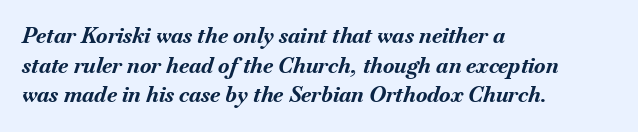
The image shows 21 px bold type, italic (leaning right); set left-aligned, normal line spacing (1.41x), normal letter spacing, not underlined.
